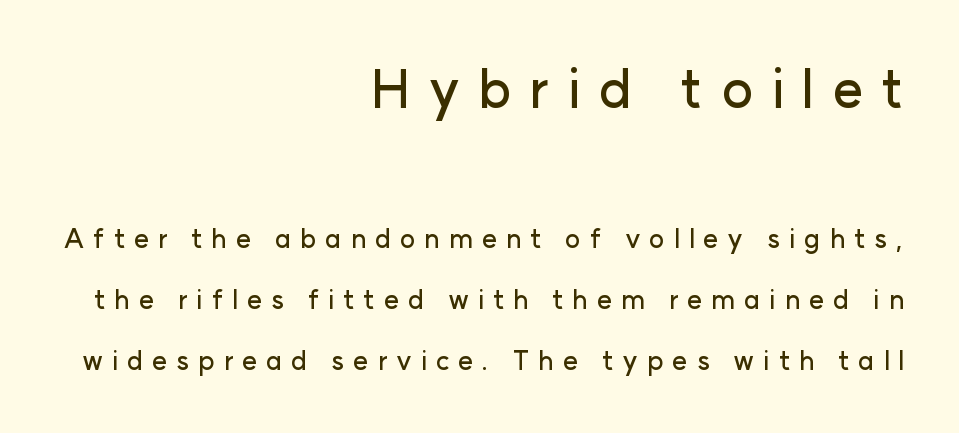
The image shows 53 px sans-serif type, upright; set right-aligned, loose line spacing (2.35x), unusually wide letter spacing (+0.34 em), not underlined; the first (top) block is 2.04x larger; low stroke contrast and a medium x-height.
